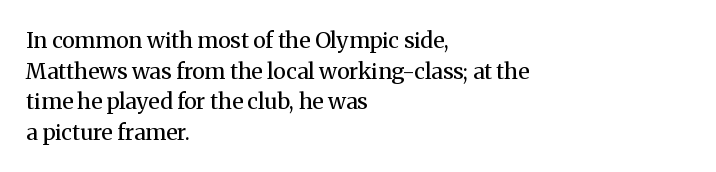
The image shows 22 px text type, upright; set left-aligned, normal line spacing (1.39x), normal letter spacing, not underlined.
